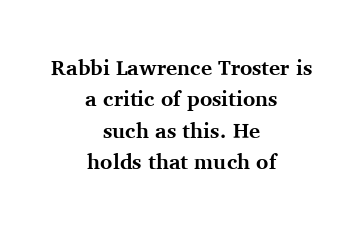
The image shows 21 px bold type, upright; set centered, normal line spacing (1.49x), normal letter spacing, not underlined.
